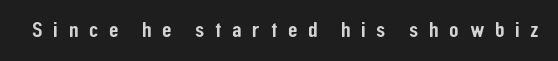
Every stem runs plumb, perpendicular to the baseline. Underlining? Definitely not there. Caption: expanded tracking, letters set apart.
